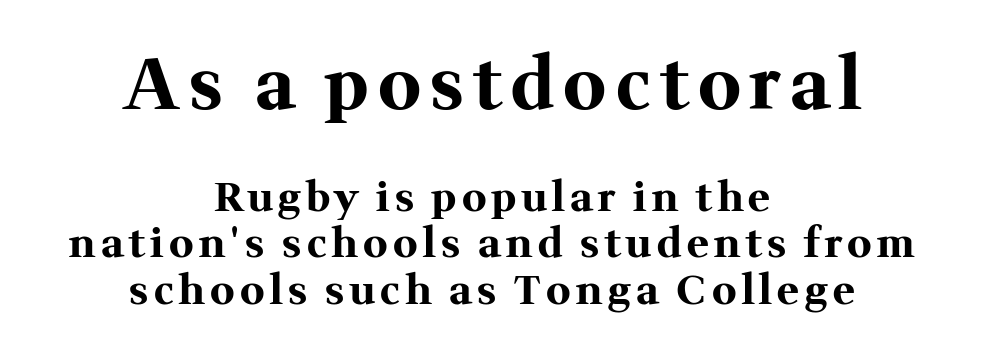
The image shows 72 px bold serif type, upright; set centered, tight line spacing (1.13x), not underlined; the first (top) block is 1.76x larger; medium stroke contrast and a medium x-height.
